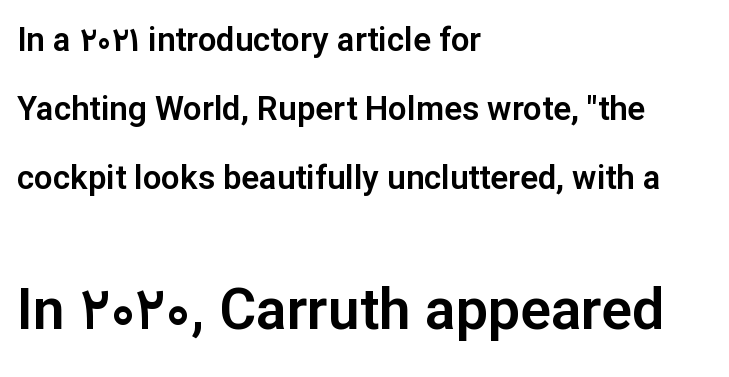
Q: Is the text italic (slanted)? A: No, it is upright.
Q: Is the typeface a serif or a sans-serif typeface? A: Sans-serif.
Q: Is the text underlined? A: No.
Q: How is the paragraph aligned? A: Left-aligned.
Q: Is the spacing between letters normal or unusually wide? A: Normal.
Q: Is the spacing between lines tight, normal or loose? A: Loose.
Q: Which block of text is set in a larger size, the first (top) or the second (bottom)? A: The second (bottom) one.
Q: Width (condensed, normal, or wide)? A: Normal.
Q: Stroke contrast? A: Low.
Q: x-height? A: Medium.
Q: Monospaced? A: No.
